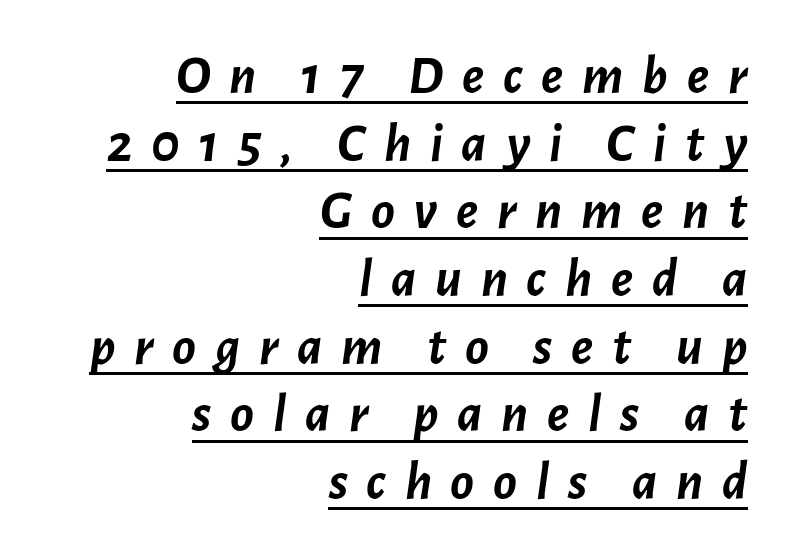
{"italic": "yes", "lean": "right", "slant_degrees": 7, "bold": "yes", "weight": "semibold", "width": "normal", "stroke_contrast": "low", "x_height": "medium", "monospaced": "no", "underline": "yes", "align": "right", "line_spacing_ratio": 1.23, "letter_spacing": "wide", "letter_spacing_em": 0.34, "glyph_px": 55}
